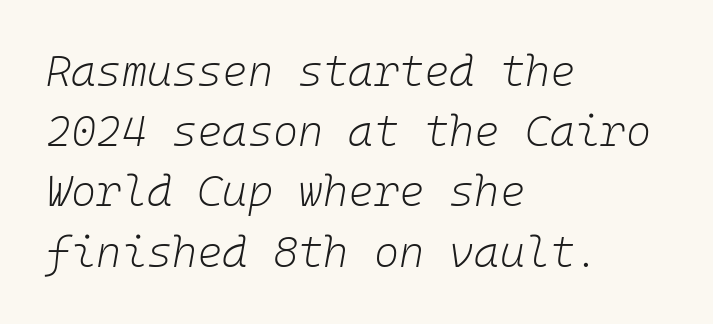
What's the leading like? Ordinary, nothing unusual. Check the space under the baseline: it is left empty. The weight tops out at a normal text grade. The line texture is even and compact thanks to regular tracking. The rendering uses typewriter-style spacing with identical character cells. This rendering uses left alignment, leaving the right contour irregular.
